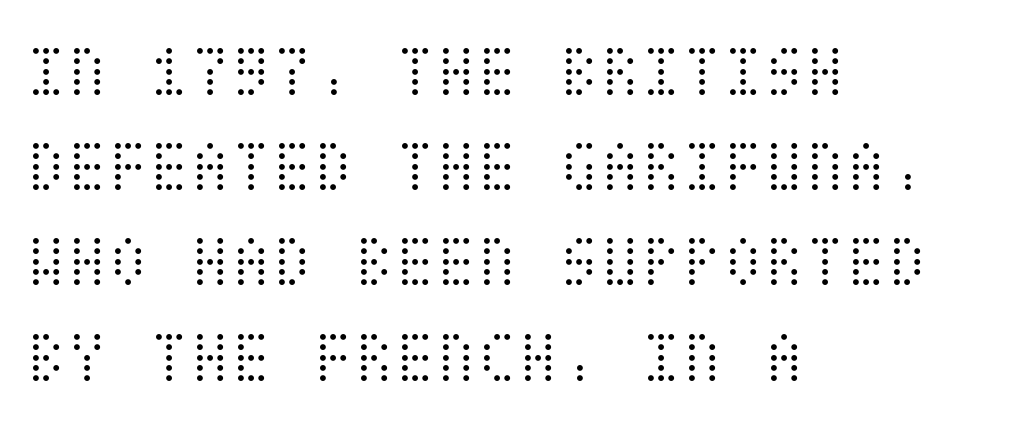
Q: Is the text bold? A: No.
Q: Is the text italic (slanted)? A: No, it is upright.
Q: Is the text underlined? A: No.
Q: How is the paragraph aligned? A: Left-aligned.
Q: Is the spacing between letters normal or unusually wide? A: Normal.
Q: Is the spacing between lines tight, normal or loose? A: Normal.
Q: Width (condensed, normal, or wide)? A: Condensed.
Q: Stroke contrast? A: Medium.
Q: x-height? A: Large.
